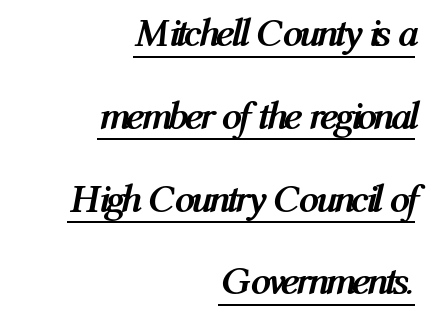
The face used here appears with an underline applied. On the weight axis this lands at bold, roughly 700. Character widths vary here, with narrow letters taking less room than wide ones. Caption: standard tracking, unaltered. Leftover space on each line is placed entirely before the opening word. Reading down the column, the eye jumps a long way to each next line.
